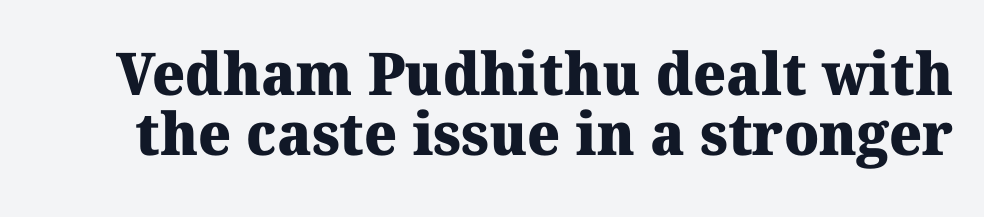
{"serif": "yes", "bold": "yes", "weight": "heavy", "width": "normal", "stroke_contrast": "medium", "x_height": "medium", "monospaced": "no", "underline": "no", "line_spacing": "tight", "line_spacing_ratio": 1.02, "letter_spacing": "normal", "letter_spacing_em": 0.0, "glyph_px": 59}
